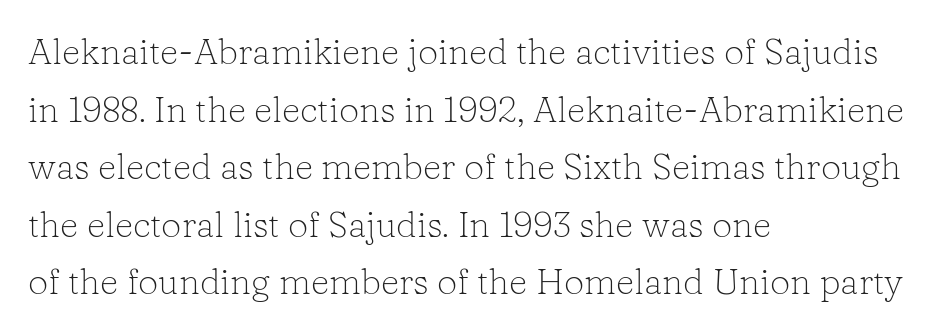
The tracking reads as untouched default to a designer's eye. Beneath every word, the page is bare. In terms of leading, this rendering sits right in the middle. When letters stand straight like this, we call the style roman or upright.
